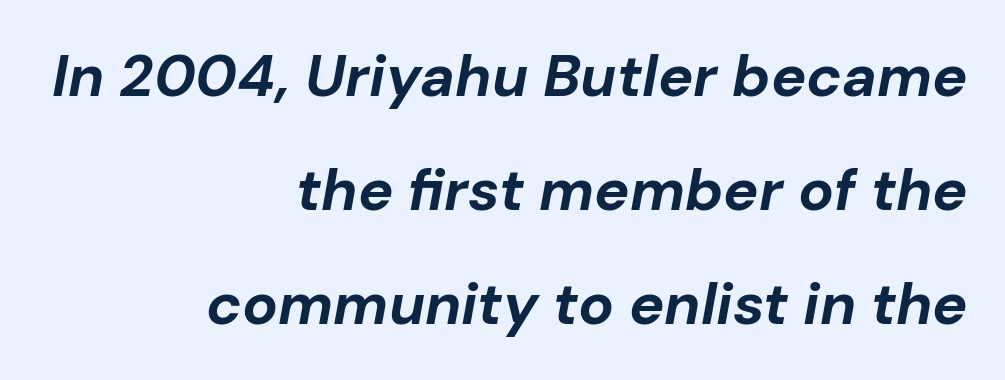
{"italic": "yes", "lean": "right", "slant_degrees": 10, "bold": "yes", "weight": "bold", "width": "normal", "stroke_contrast": "low", "x_height": "medium", "monospaced": "no", "underline": "no", "align": "right", "line_spacing": "loose", "line_spacing_ratio": 1.93, "letter_spacing": "normal", "letter_spacing_em": 0.0, "glyph_px": 59}
